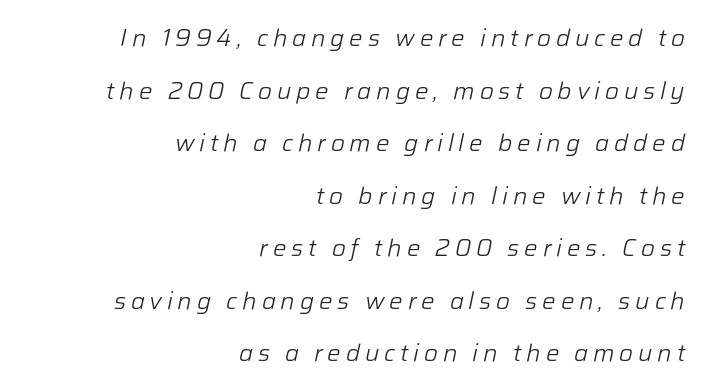
The image shows 24 px text type, italic (leaning right); set right-aligned, loose line spacing (2.19x), unusually wide letter spacing (+0.2 em), not underlined.
